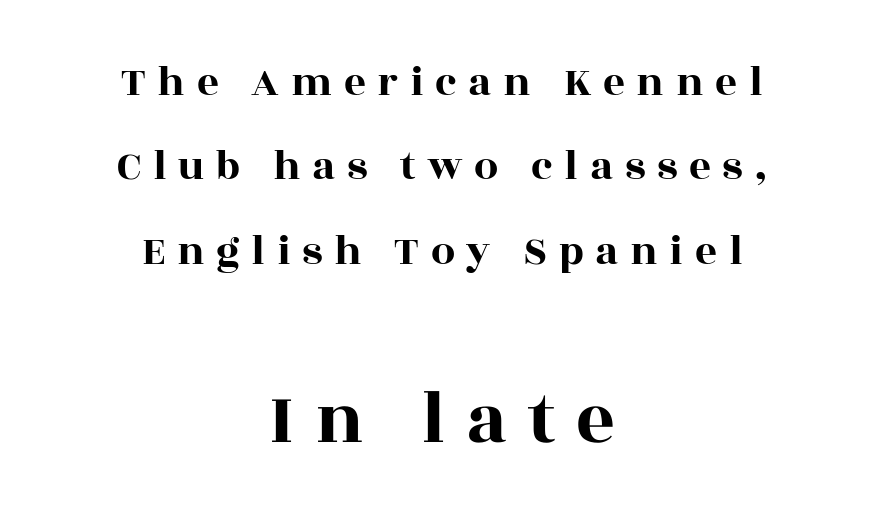
{"serif": "yes", "italic": "no", "width": "wide", "x_height": "large", "monospaced": "no", "underline": "no", "align": "center", "line_spacing": "loose", "line_spacing_ratio": 1.96, "letter_spacing": "wide", "letter_spacing_em": 0.27, "larger_block": "second", "size_ratio": 1.77, "glyph_px": 76}
